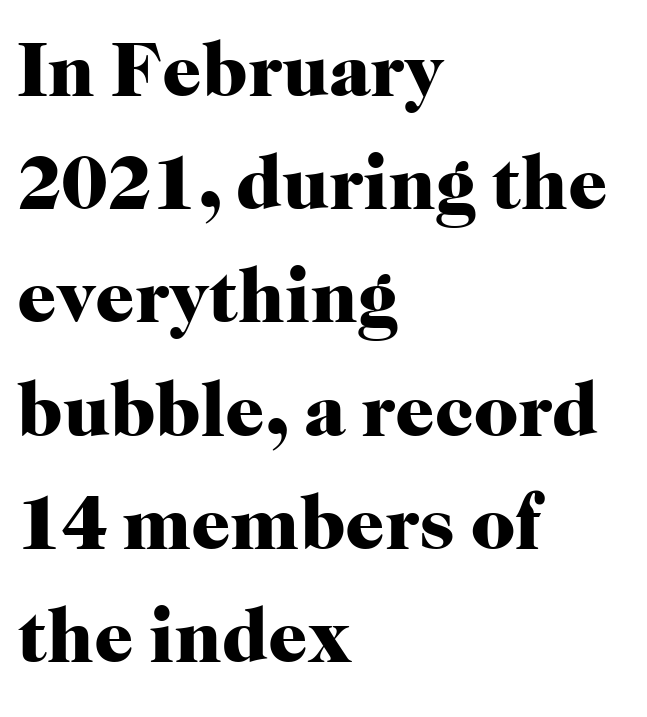
These lines carry a lot of weight — the face is fully bold. The type is set solid horizontally, with unmodified tracking. Is there much room between lines? A standard amount, neither cramped nor airy. Serif or sans? Serif — the stroke terminals have little feet.
